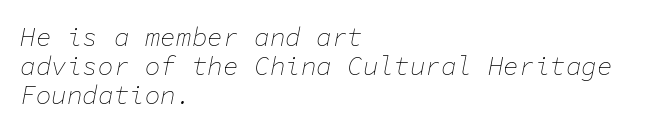
On a weight scale, this lands at 450 or below. These lines are set flush left with a ragged right edge. Unmarked baselines from the first word to the last. The gaps between neighbouring characters are ordinary and unremarkable. You can tell it's italic because the verticals aren't actually vertical.
